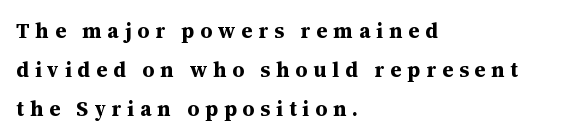
This is the regular roman posture of the typeface. The rendering inserts visible extra space after every character. The lines are quadded left. Only glyphs here, with clear space below each row.
